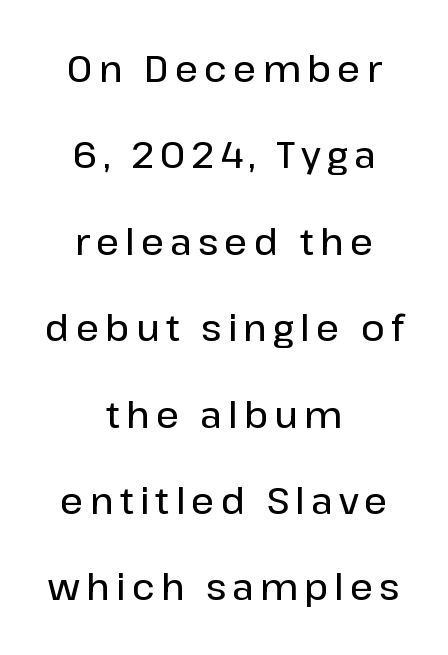
{"serif": "no", "italic": "no", "bold": "semi", "weight": "semibold", "width": "normal", "stroke_contrast": "low", "x_height": "medium", "monospaced": "no", "underline": "no", "align": "center", "line_spacing": "loose", "line_spacing_ratio": 2.4, "glyph_px": 36}
